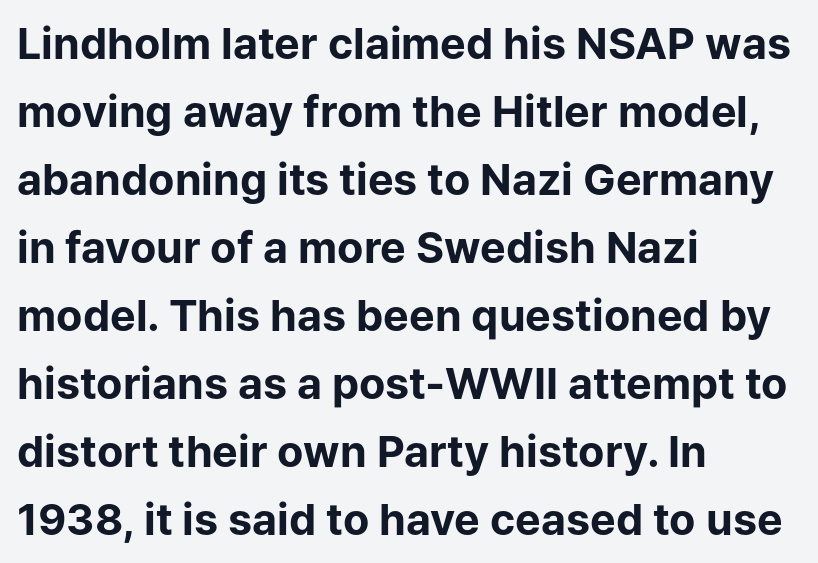
The passage shown is typeset with a sans-serif family. Looks like regular typesetting: each glyph gets only the width it needs. Notice how descenders clear the ascenders below comfortably — that's standard leading. Descenders hang freely into open space.
